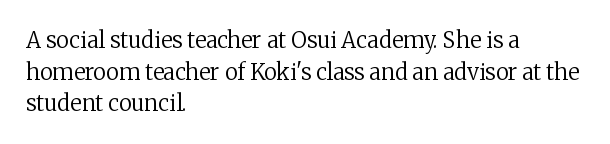
Q: Is the text bold? A: No.
Q: Is the text italic (slanted)? A: No, it is upright.
Q: Is the text underlined? A: No.
Q: How is the paragraph aligned? A: Left-aligned.
Q: Is the spacing between letters normal or unusually wide? A: Normal.
Q: Is the spacing between lines tight, normal or loose? A: Normal.
